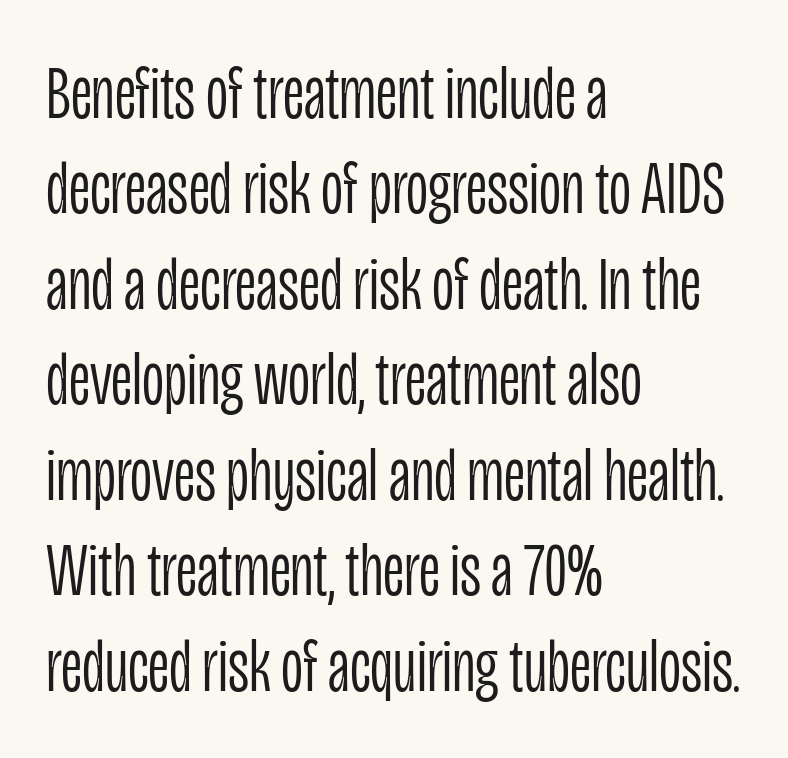
The face used here is proportionally spaced, like ordinary book or web type. The axis of the letterforms is exactly vertical. No extra tracking has been applied to these lines. This sample is left-justified, so line endings fall wherever the words run out.
